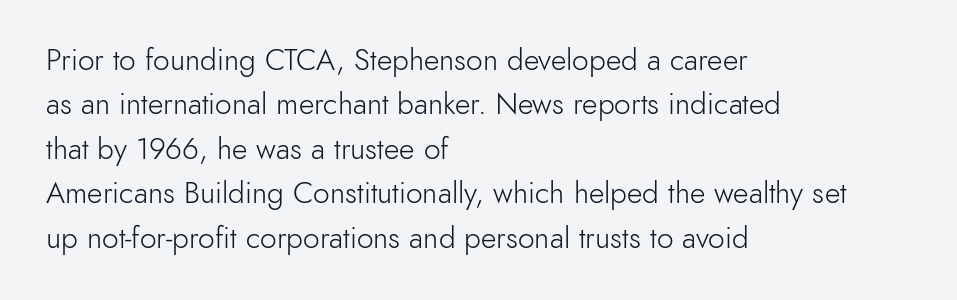
Q: Is the text bold? A: No.
Q: Is the text italic (slanted)? A: No, it is upright.
Q: Is the typeface a serif or a sans-serif typeface? A: Sans-serif.
Q: Is the text underlined? A: No.
Q: How is the paragraph aligned? A: Left-aligned.
Q: Is the spacing between letters normal or unusually wide? A: Normal.
Q: Is the spacing between lines tight, normal or loose? A: Normal.
Q: Width (condensed, normal, or wide)? A: Normal.
Q: x-height? A: Small.
Q: Monospaced? A: No.
